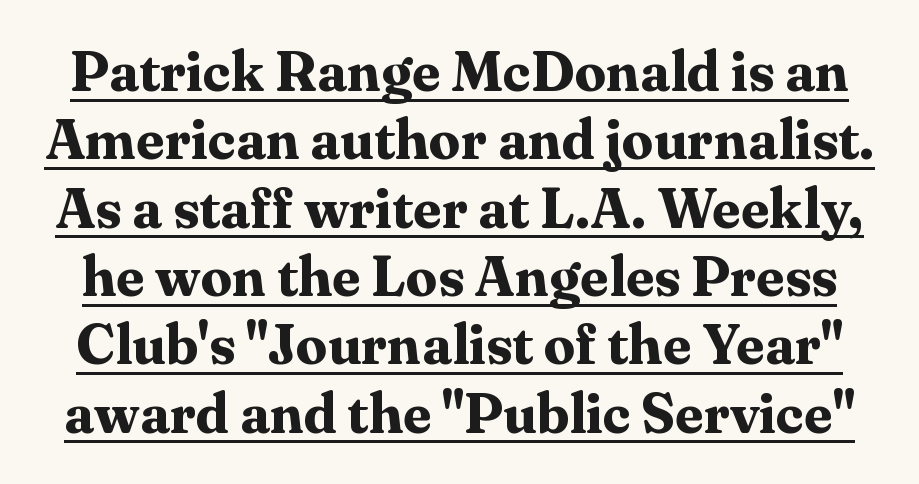
The image shows 56 px bold serif type, upright; set line spacing 1.22x, normal letter spacing, underlined; medium stroke contrast and a medium x-height.
